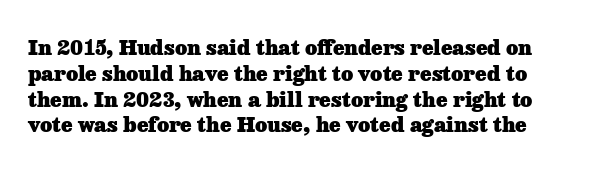
The image shows 21 px bold type, upright; set line spacing 1.23x, normal letter spacing, not underlined.
